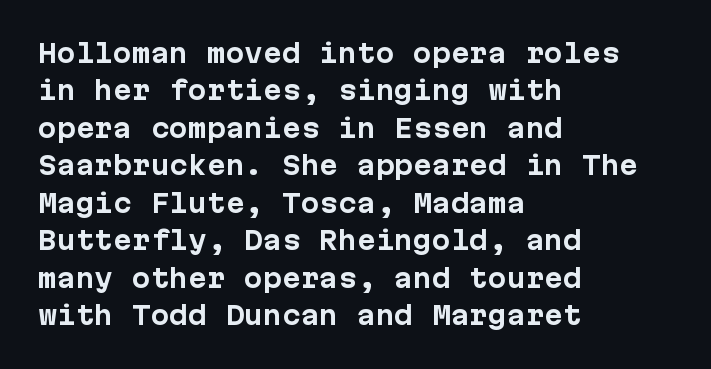
Q: Is the text bold? A: Yes.
Q: Is the text italic (slanted)? A: No, it is upright.
Q: Is the text underlined? A: No.
Q: How is the paragraph aligned? A: Left-aligned.
Q: Is the spacing between letters normal or unusually wide? A: Normal.
Q: Is the spacing between lines tight, normal or loose? A: Normal.
